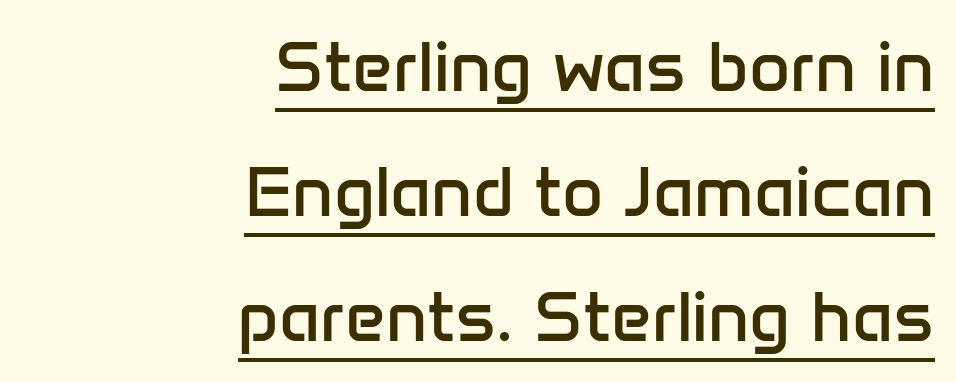
Look at the bottom of the vertical strokes: they stop flat, with no serifs. This rendering features underlined lettering. It's the straight-up-and-down kind of type. The rendering uses natural spacing where letterforms have individual widths. Stem width sits at or under what a default text font uses.
